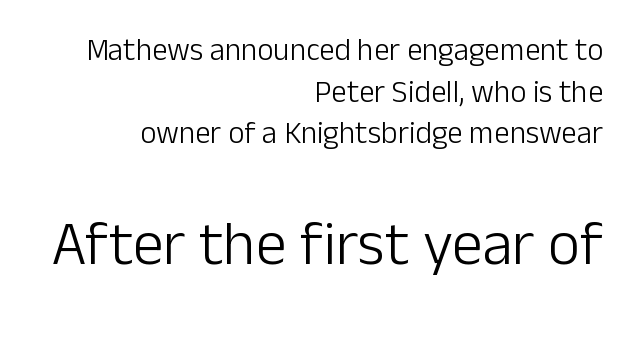
Q: Is the text bold? A: No.
Q: Is the text italic (slanted)? A: No, it is upright.
Q: Is the typeface a serif or a sans-serif typeface? A: Sans-serif.
Q: Is the text underlined? A: No.
Q: How is the paragraph aligned? A: Right-aligned.
Q: Is the spacing between letters normal or unusually wide? A: Normal.
Q: Is the spacing between lines tight, normal or loose? A: Normal.
Q: Which block of text is set in a larger size, the first (top) or the second (bottom)? A: The second (bottom) one.
Q: Width (condensed, normal, or wide)? A: Normal.
Q: Stroke contrast? A: Low.
Q: x-height? A: Medium.
Q: Monospaced? A: No.
